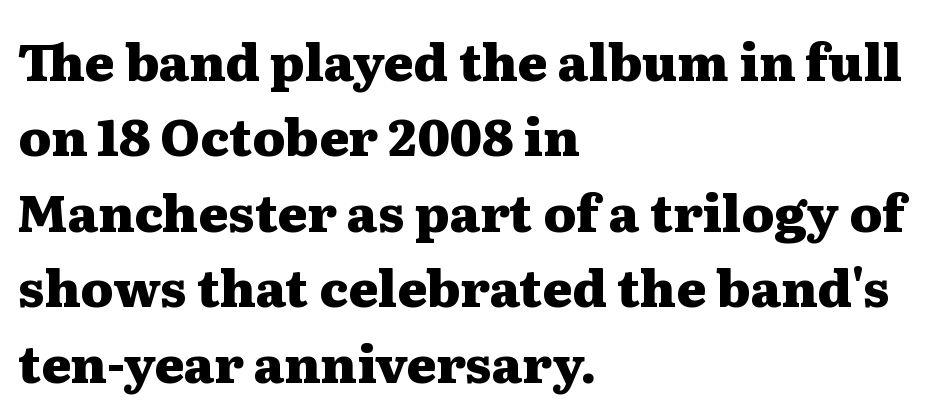
This sample has the flowing, uneven cadence of proportional lettering. Every letter is thick-stroked: bold, no question. The line texture is even and compact thanks to regular tracking. The rows are spaced the way most documents space them. This is roman type, the default non-slanted kind. The space directly below the letters is spotless.
